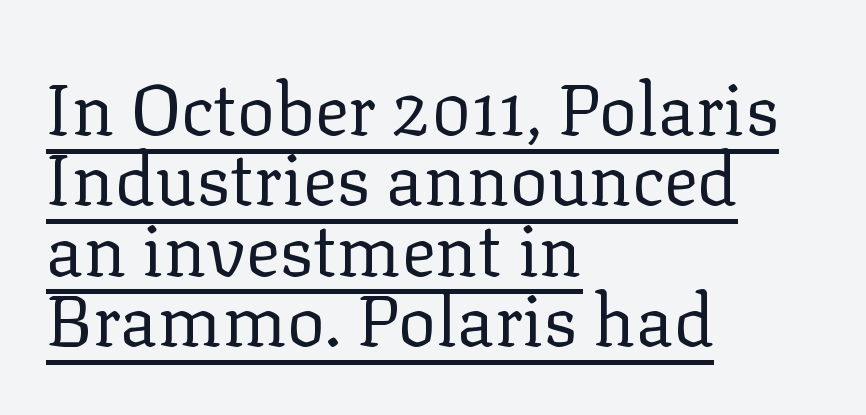
Q: Is the text bold? A: No.
Q: Is the text italic (slanted)? A: No, it is upright.
Q: Is the typeface a serif or a sans-serif typeface? A: Serif.
Q: Is the text underlined? A: Yes.
Q: How is the paragraph aligned? A: Left-aligned.
Q: Is the spacing between letters normal or unusually wide? A: Normal.
Q: Is the spacing between lines tight, normal or loose? A: Tight.
Q: Width (condensed, normal, or wide)? A: Normal.
Q: Stroke contrast? A: Low.
Q: x-height? A: Medium.
Q: Monospaced? A: No.
